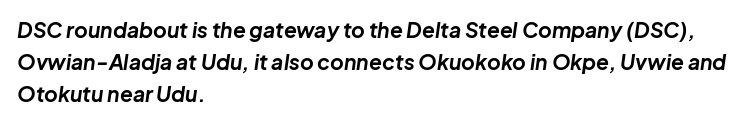
The image shows 21 px bold type, italic (leaning right); set left-aligned, normal line spacing (1.52x), normal letter spacing, not underlined.
